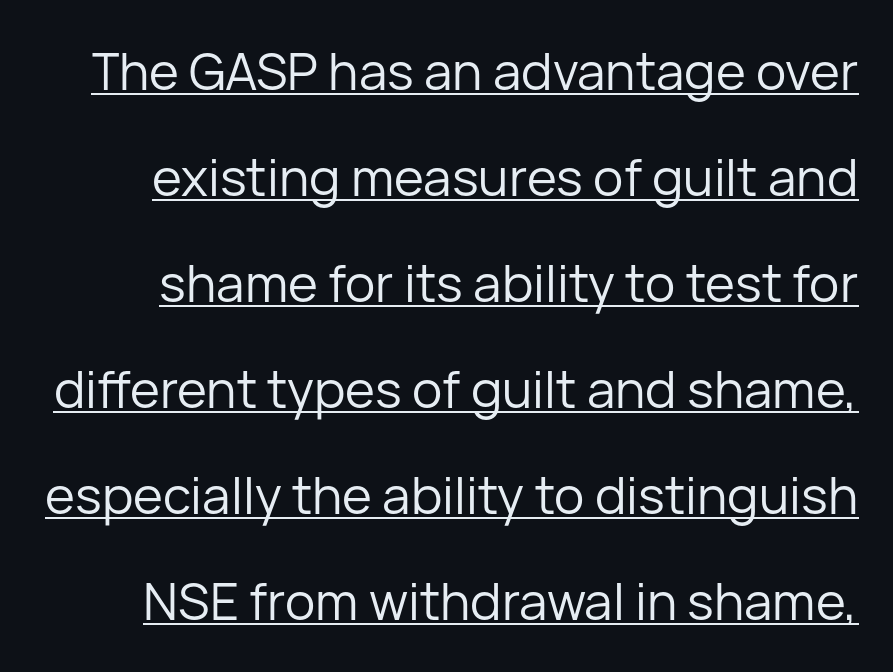
{"serif": "no", "italic": "no", "bold": "no", "weight": "regular", "width": "normal", "stroke_contrast": "low", "x_height": "medium", "monospaced": "no", "underline": "yes", "line_spacing": "loose", "line_spacing_ratio": 2.08, "letter_spacing": "normal", "letter_spacing_em": 0.0, "glyph_px": 51}
